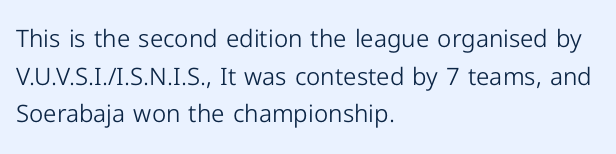
Q: Is the text bold? A: No.
Q: Is the text italic (slanted)? A: No, it is upright.
Q: Is the text underlined? A: No.
Q: How is the paragraph aligned? A: Left-aligned.
Q: Is the spacing between letters normal or unusually wide? A: Normal.
Q: Is the spacing between lines tight, normal or loose? A: Normal.
